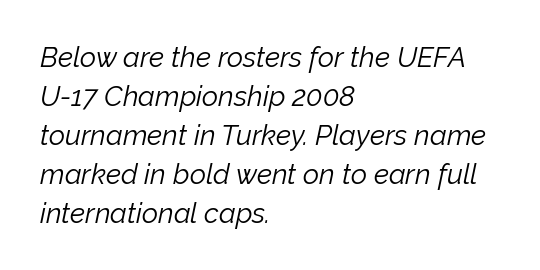
Q: Is the text bold? A: No.
Q: Is the text italic (slanted)? A: Yes, it leans right by about 12 degrees.
Q: Is the text underlined? A: No.
Q: How is the paragraph aligned? A: Left-aligned.
Q: Is the spacing between letters normal or unusually wide? A: Normal.
Q: Is the spacing between lines tight, normal or loose? A: Normal.
Q: Width (condensed, normal, or wide)? A: Normal.
Q: Stroke contrast? A: Low.
Q: x-height? A: Medium.
Q: Monospaced? A: No.
